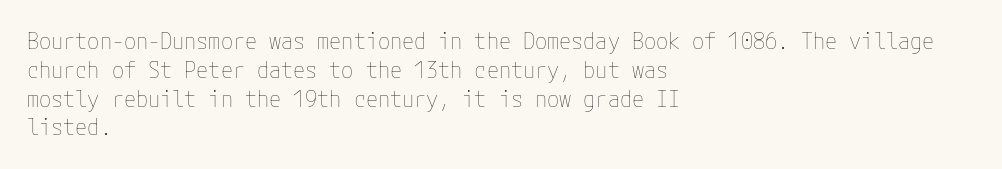
No extra ink here — the face is not bold. The ragged edge is on the right, which tells us the setting is flush left. Decoration check: the copy has no underline. Between one letter and the next there's only the usual sliver of space. No italicization has been applied; the sample stays upright. Successive baselines arrive at the customary interval.
